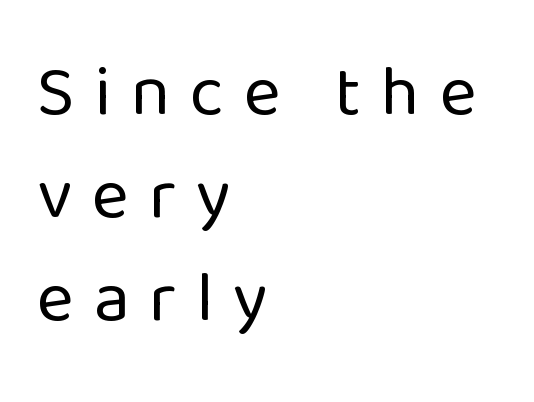
The image shows 71 px regular-weight sans-serif type, upright; set left-aligned, normal line spacing (1.45x), unusually wide letter spacing (+0.28 em), not underlined; low stroke contrast and a medium x-height.
